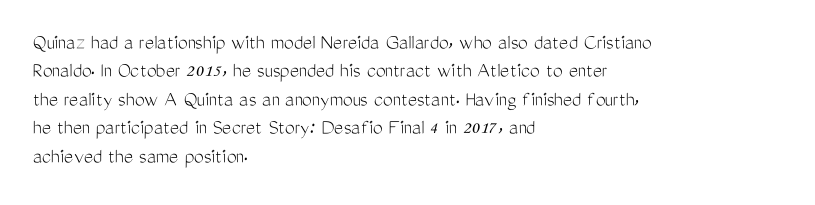
Q: Is the text bold? A: No.
Q: Is the text italic (slanted)? A: No, it is upright.
Q: Is the text underlined? A: No.
Q: How is the paragraph aligned? A: Left-aligned.
Q: Is the spacing between letters normal or unusually wide? A: Normal.
Q: Is the spacing between lines tight, normal or loose? A: Normal.
